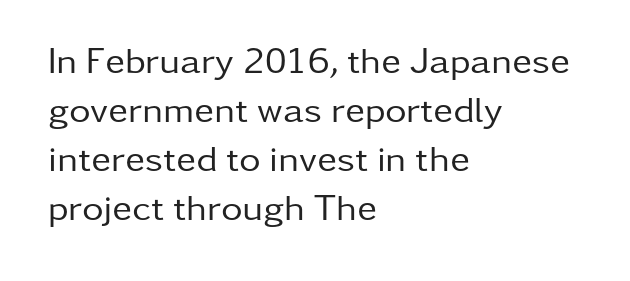
The image shows 37 px regular-weight sans-serif type, upright; set left-aligned, normal line spacing (1.32x), normal letter spacing, not underlined; low stroke contrast and a medium x-height.
